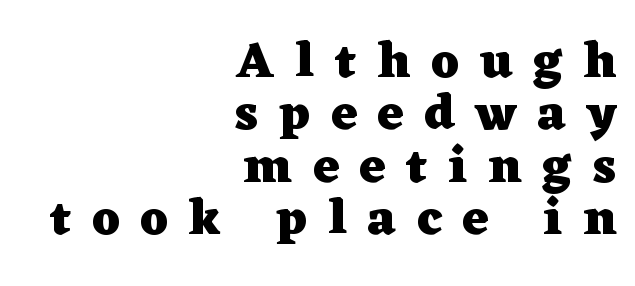
Line ends are locked; line starts wander. Rendered with straight, roman letterforms. Quick note: underline off. The letters carry serifs — small finishing strokes at the ends of their stems. Whoever set this chose condensed vertical rhythm over breathing room.
